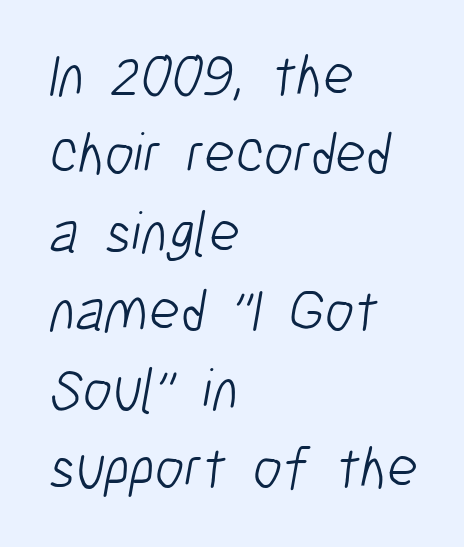
{"serif": "no", "bold": "no", "weight": "light", "width": "condensed", "stroke_contrast": "low", "x_height": "medium", "monospaced": "no", "underline": "no", "align": "left", "line_spacing": "normal", "line_spacing_ratio": 1.33, "letter_spacing": "normal", "letter_spacing_em": 0.0, "glyph_px": 59}
